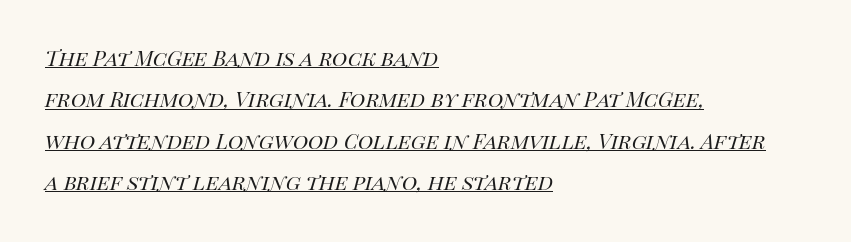
{"italic": "yes", "lean": "right", "slant_degrees": 14, "bold": "no", "underline": "yes", "align": "left", "line_spacing": "normal", "line_spacing_ratio": 1.59, "letter_spacing": "normal", "letter_spacing_em": 0.0, "glyph_px": 26}
